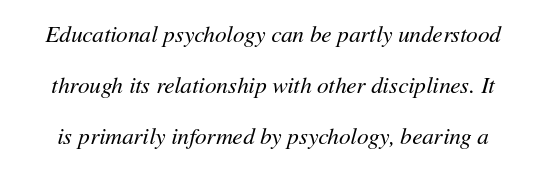
The image shows 23 px text type, italic (leaning right); set loose line spacing (2.21x), normal letter spacing, not underlined.
